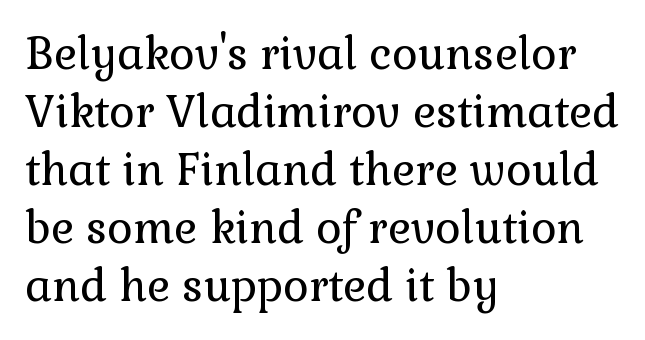
The image shows 44 px regular-weight serif type, upright; set left-aligned, normal line spacing (1.32x), normal letter spacing, not underlined; low stroke contrast and a medium x-height.
